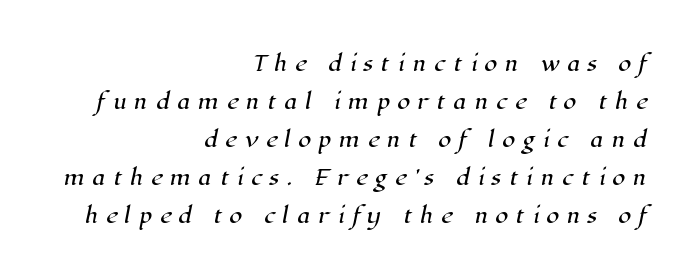
{"underline": "no", "align": "right", "line_spacing_ratio": 1.81, "letter_spacing": "wide", "letter_spacing_em": 0.34, "glyph_px": 21}
